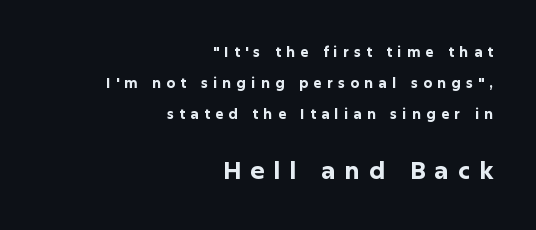
{"italic": "no", "bold": "yes", "underline": "no", "align": "right", "line_spacing": "loose", "line_spacing_ratio": 2.22, "letter_spacing": "wide", "letter_spacing_em": 0.37, "larger_block": "second", "size_ratio": 1.71, "glyph_px": 24}
